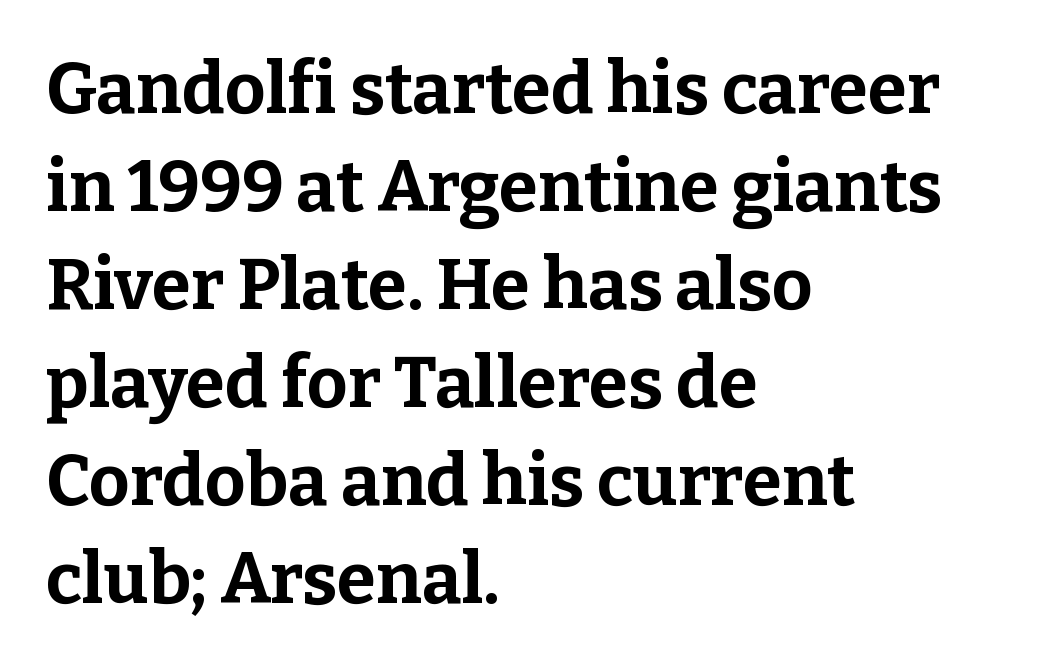
The image shows 71 px bold serif type, upright; set left-aligned, normal line spacing (1.38x), normal letter spacing, not underlined; low stroke contrast and a medium x-height.
